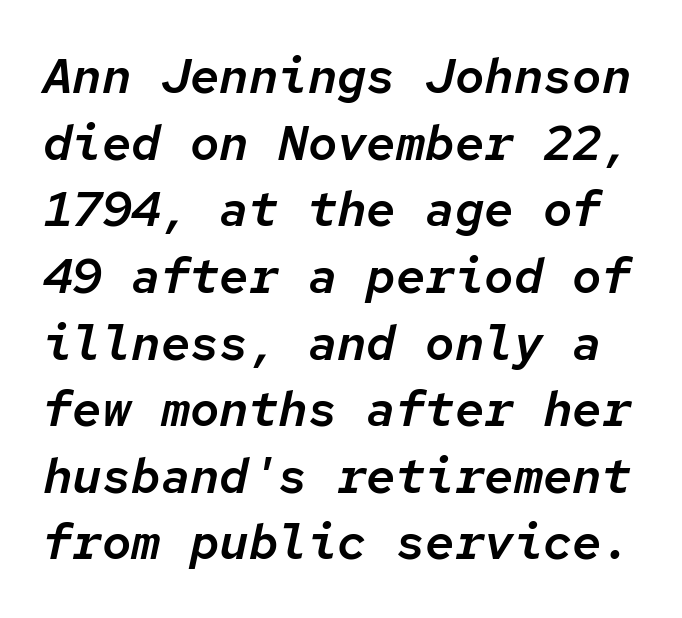
{"italic": "yes", "lean": "right", "slant_degrees": 12, "width": "normal", "stroke_contrast": "low", "x_height": "medium", "monospaced": "yes", "underline": "no", "line_spacing": "normal", "line_spacing_ratio": 1.36, "letter_spacing": "normal", "letter_spacing_em": 0.0, "glyph_px": 49}
